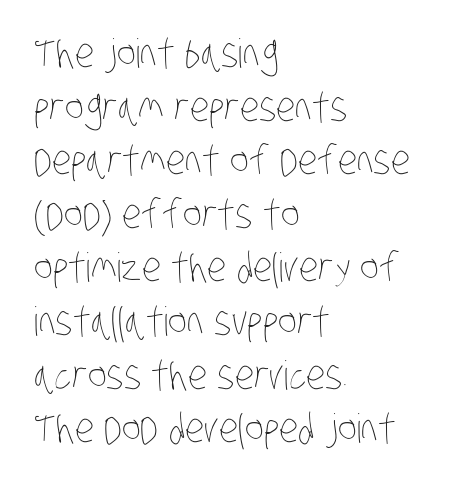
Q: Is the text bold? A: No.
Q: Is the text underlined? A: No.
Q: How is the paragraph aligned? A: Left-aligned.
Q: Is the spacing between letters normal or unusually wide? A: Normal.
Q: Is the spacing between lines tight, normal or loose? A: Normal.
Q: Width (condensed, normal, or wide)? A: Condensed.
Q: Stroke contrast? A: Low.
Q: x-height? A: Large.
Q: Monospaced? A: No.
